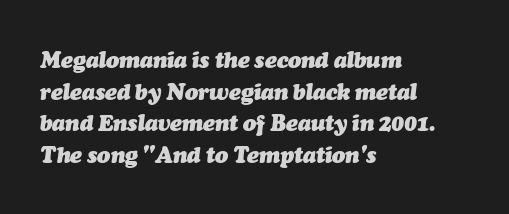
Q: Is the text bold? A: Yes.
Q: Is the text italic (slanted)? A: Yes, it leans right by about 7 degrees.
Q: Is the text underlined? A: No.
Q: How is the paragraph aligned? A: Left-aligned.
Q: Is the spacing between letters normal or unusually wide? A: Normal.
Q: Is the spacing between lines tight, normal or loose? A: Normal.
